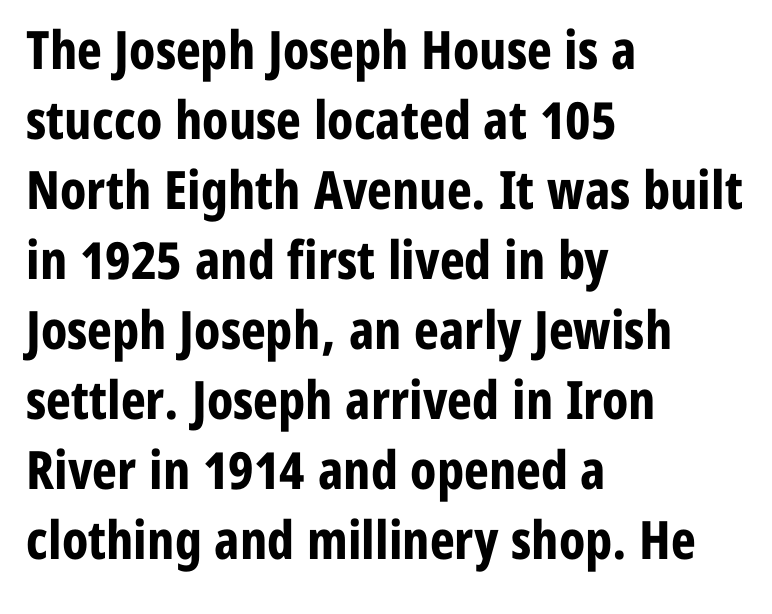
Designer's note — italics off, roman on. Whoever set this chose a conventional vertical rhythm. Here the designer chose a conventional face with non-uniform glyph widths. This rendering features lettering with no underline. Does the type have serifs? No, each stem ends abruptly.
